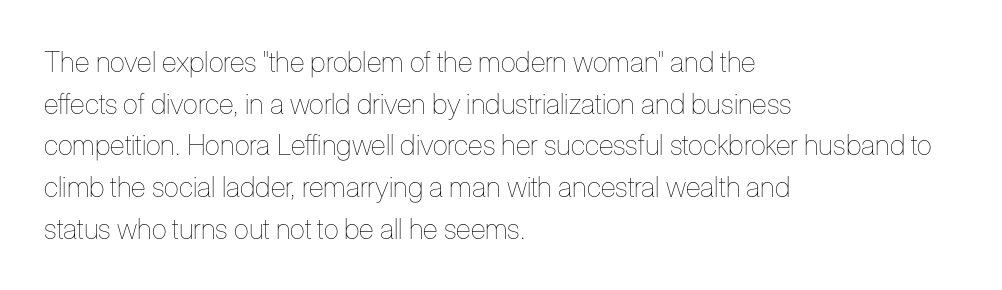
Weight: not bold — regular or lighter. If you drew a ruler down the left edge, every line would touch it. A roman cut, with each character standing at attention. The block of text has a typical density, with ordinary space between rows.
